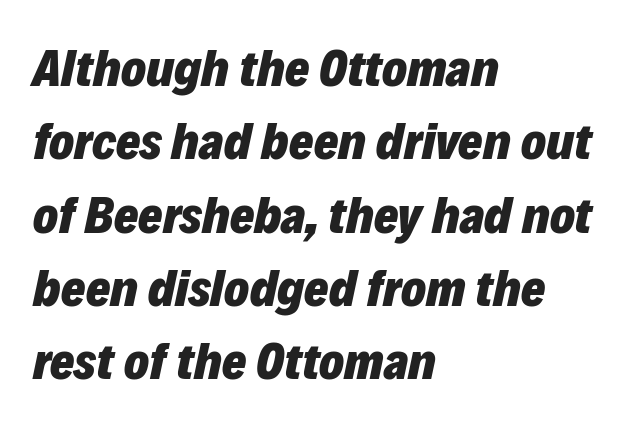
The image shows 52 px heavy type, italic (leaning right); set left-aligned, normal line spacing (1.41x), normal letter spacing, not underlined; low stroke contrast and a medium x-height.
